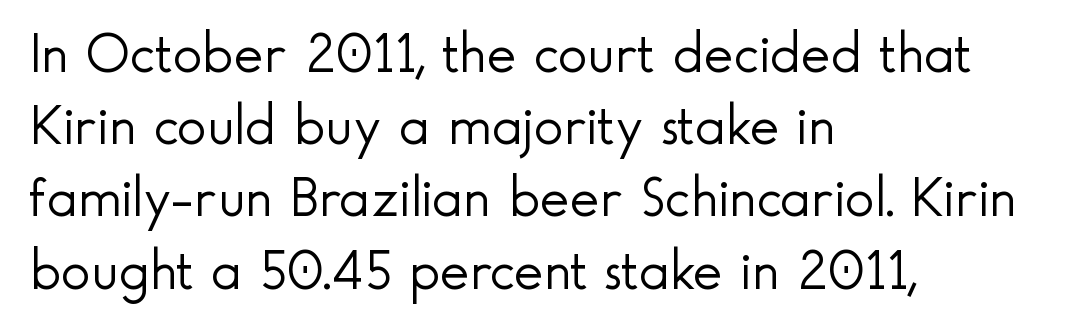
Q: Is the text bold? A: No.
Q: Is the text italic (slanted)? A: No, it is upright.
Q: Is the typeface a serif or a sans-serif typeface? A: Sans-serif.
Q: Is the text underlined? A: No.
Q: How is the paragraph aligned? A: Left-aligned.
Q: Is the spacing between letters normal or unusually wide? A: Normal.
Q: Is the spacing between lines tight, normal or loose? A: Normal.
Q: Width (condensed, normal, or wide)? A: Normal.
Q: x-height? A: Small.
Q: Monospaced? A: No.
